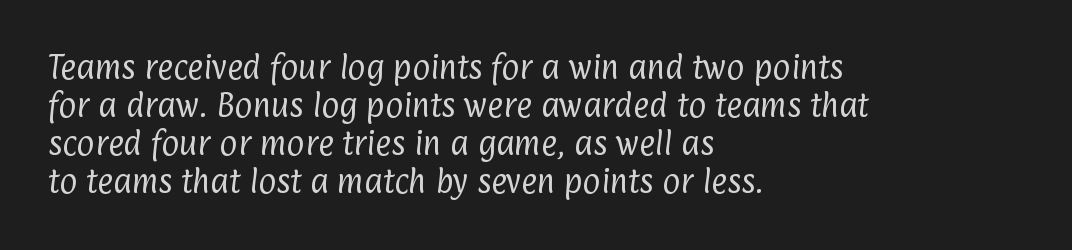
{"bold": "no", "underline": "no", "align": "left", "line_spacing": "normal", "line_spacing_ratio": 1.41, "letter_spacing": "normal", "letter_spacing_em": 0.0, "glyph_px": 27}
